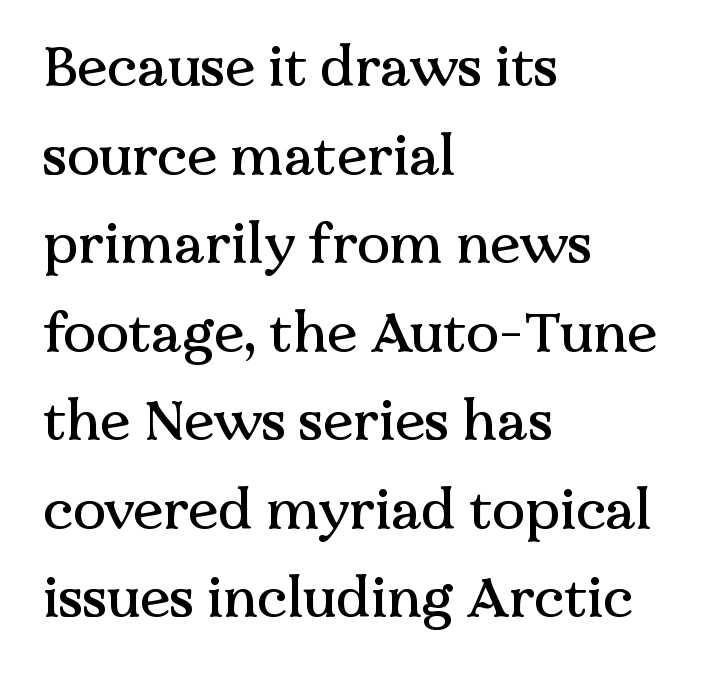
Q: Is the text italic (slanted)? A: No, it is upright.
Q: Is the typeface a serif or a sans-serif typeface? A: Serif.
Q: Is the text underlined? A: No.
Q: How is the paragraph aligned? A: Left-aligned.
Q: Is the spacing between letters normal or unusually wide? A: Normal.
Q: Is the spacing between lines tight, normal or loose? A: Normal.
Q: Width (condensed, normal, or wide)? A: Normal.
Q: Stroke contrast? A: Medium.
Q: x-height? A: Medium.
Q: Monospaced? A: No.
